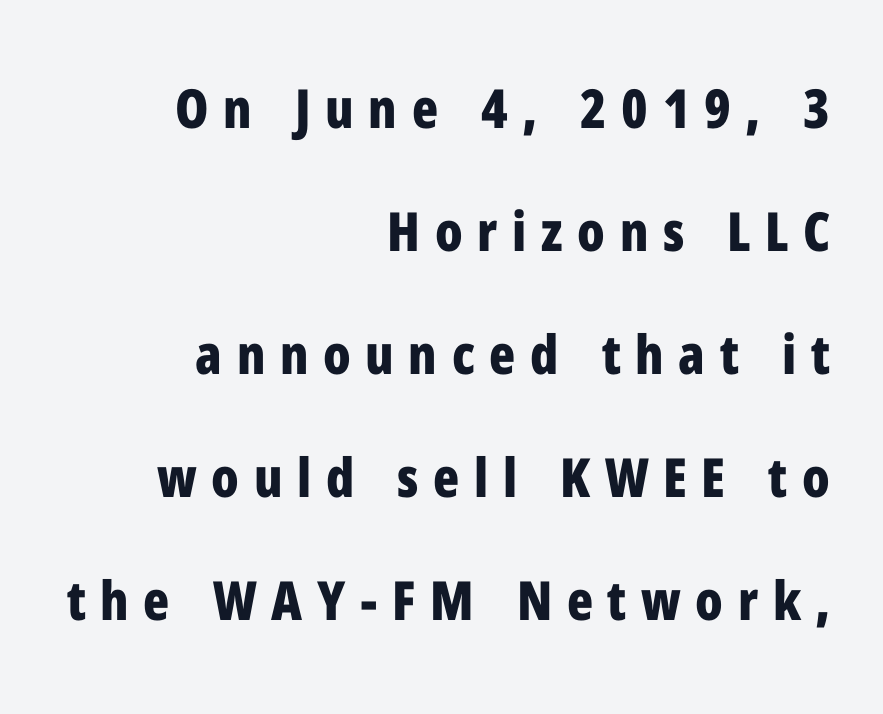
Q: Is the text bold? A: Yes.
Q: Is the text italic (slanted)? A: No, it is upright.
Q: Is the typeface a serif or a sans-serif typeface? A: Sans-serif.
Q: Is the text underlined? A: No.
Q: How is the paragraph aligned? A: Right-aligned.
Q: Is the spacing between letters normal or unusually wide? A: Unusually wide.
Q: Is the spacing between lines tight, normal or loose? A: Loose.
Q: Width (condensed, normal, or wide)? A: Condensed.
Q: Stroke contrast? A: Low.
Q: x-height? A: Medium.
Q: Monospaced? A: No.
